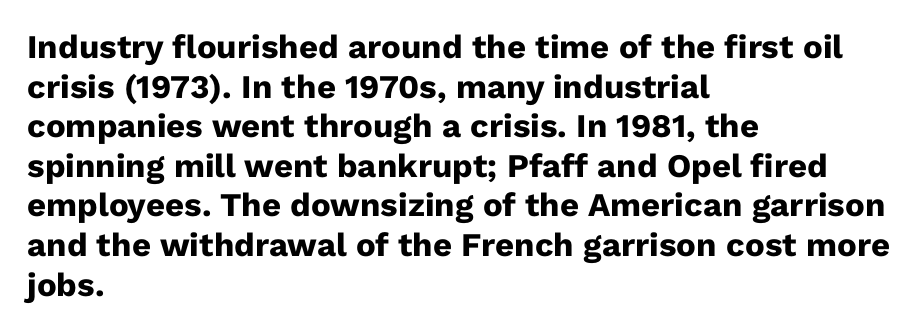
You'd pick this weight for a headline — it's a proper bold. Descenders hang freely into open space. Typographically, this falls in the sans-serif category. Students, note that the glyphs here touch the page at normal intervals. Do the letters lean? They stand straight. Caption: multi-line text, flush left, ragged right.
